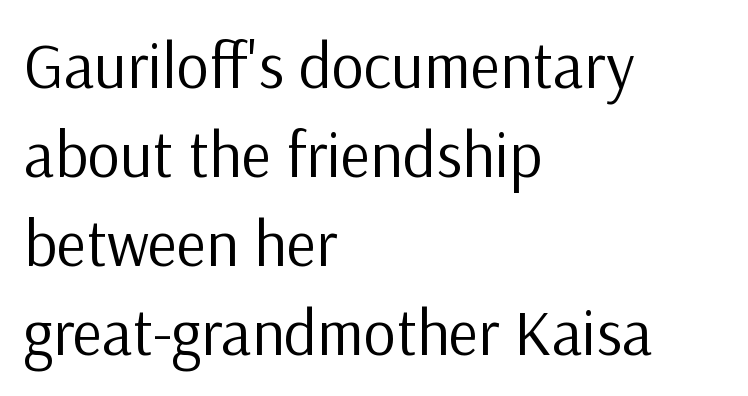
{"serif": "no", "italic": "no", "bold": "no", "weight": "regular", "width": "normal", "stroke_contrast": "low", "x_height": "medium", "monospaced": "no", "underline": "no", "align": "left", "line_spacing": "normal", "line_spacing_ratio": 1.39, "letter_spacing": "normal", "letter_spacing_em": 0.0, "glyph_px": 64}
